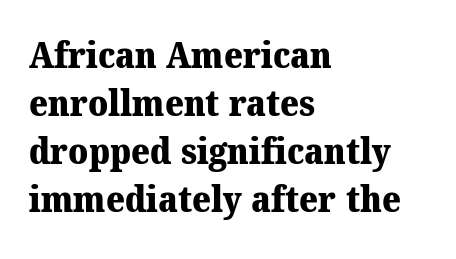
The image shows 36 px heavy serif type; set left-aligned, normal line spacing (1.33x), normal letter spacing, not underlined; medium stroke contrast and a medium x-height.
